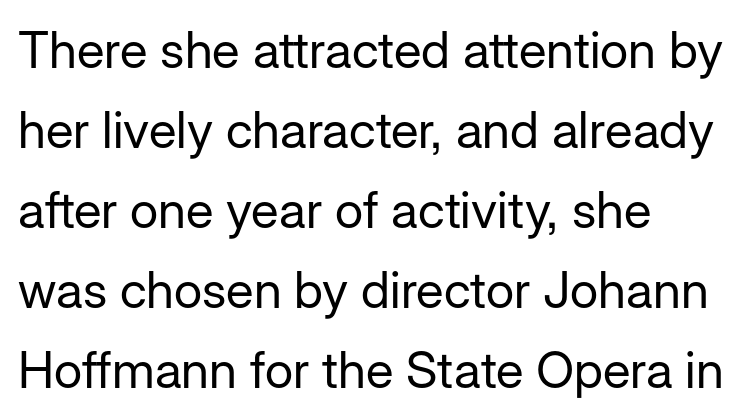
{"serif": "no", "italic": "no", "bold": "no", "weight": "regular", "width": "normal", "stroke_contrast": "low", "x_height": "medium", "monospaced": "no", "underline": "no", "align": "left", "line_spacing": "normal", "line_spacing_ratio": 1.57, "letter_spacing": "normal", "letter_spacing_em": 0.0, "glyph_px": 51}
